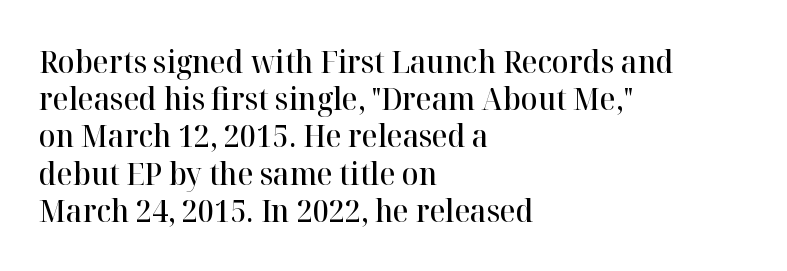
{"serif": "yes", "italic": "no", "bold": "semi", "weight": "semibold", "width": "normal", "stroke_contrast": "high", "x_height": "medium", "monospaced": "no", "underline": "no", "align": "left", "line_spacing_ratio": 1.2, "letter_spacing": "normal", "letter_spacing_em": 0.0, "glyph_px": 31}
